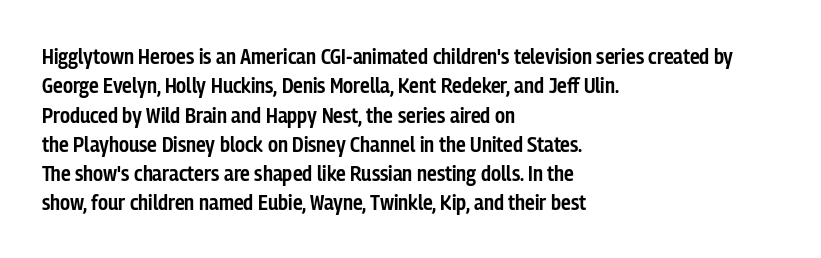
Unmarked baselines from the first word to the last. Does the copy run flush right? No — it runs flush left. Every stem runs plumb, perpendicular to the baseline. Each glyph is drawn with semibold strokes, heavier than normal yet not fully bold. The rendering keeps characters at their native spacing.
